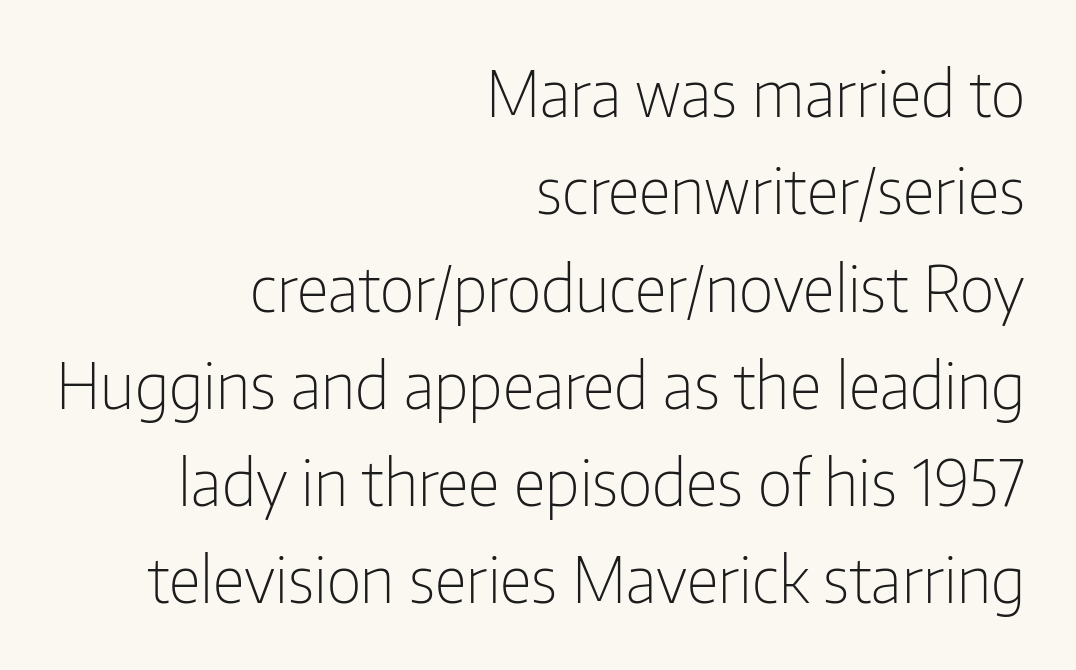
{"serif": "no", "italic": "no", "bold": "no", "weight": "light", "width": "condensed", "stroke_contrast": "low", "x_height": "medium", "monospaced": "no", "underline": "no", "align": "right", "line_spacing": "normal", "line_spacing_ratio": 1.52, "letter_spacing": "normal", "letter_spacing_em": 0.0, "glyph_px": 64}
